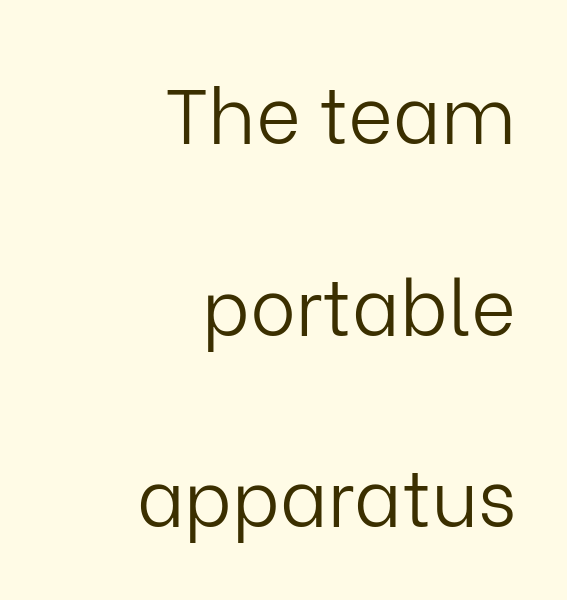
The image shows 77 px light sans-serif type, upright; set right-aligned, loose line spacing (2.49x), normal letter spacing, not underlined; low stroke contrast and a medium x-height.
